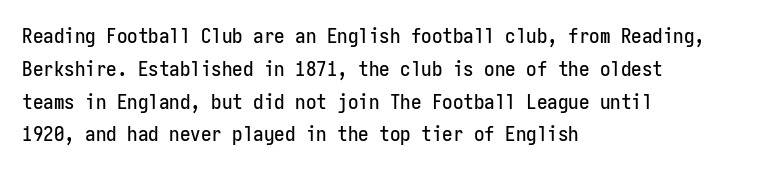
The image shows 21 px text type, upright; set left-aligned, normal line spacing (1.56x), normal letter spacing, not underlined.
